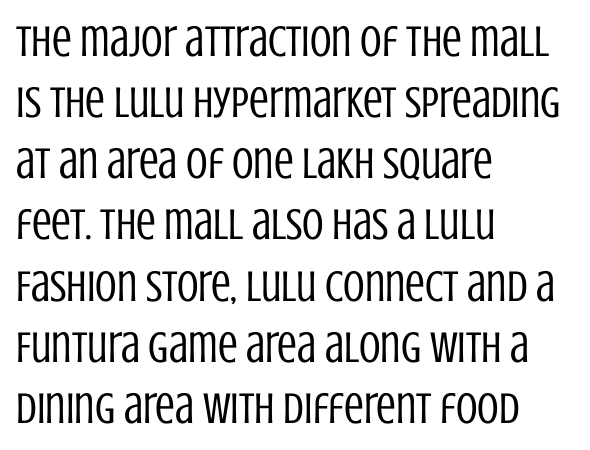
Students, observe: this is what conventionally led text looks like. Caption: multi-line text, flush left, ragged right. The rendering uses natural spacing where letterforms have individual widths. These lines keep a tight, regular rhythm from letter to letter.
